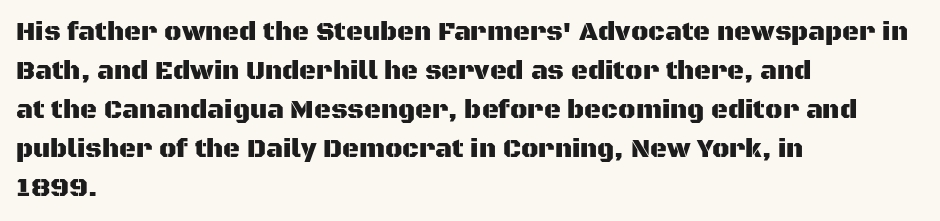
The compositor pushed each line to the left boundary. Every stem runs plumb, perpendicular to the baseline. This sample keeps an unexceptional amount of space between lines. Here the glyphs are tracked normally, forming tight word shapes. Descender tails drop into unmarked territory.
